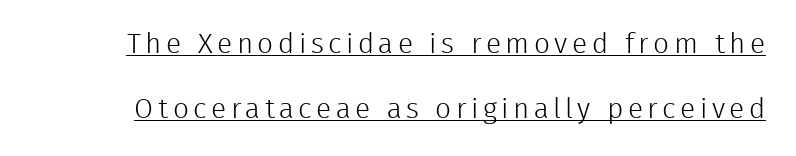
{"serif": "no", "italic": "no", "bold": "no", "weight": "light", "width": "normal", "stroke_contrast": "low", "x_height": "medium", "monospaced": "no", "underline": "yes", "line_spacing": "loose", "line_spacing_ratio": 2.32, "glyph_px": 28}
